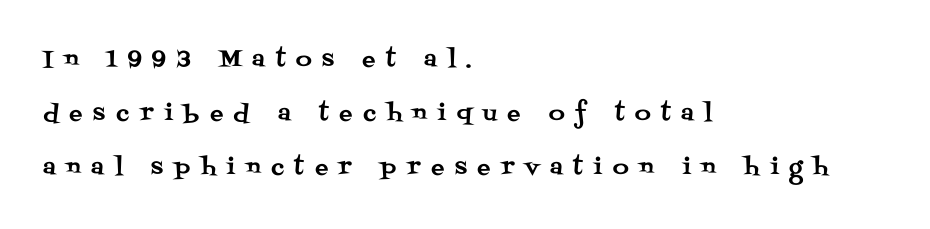
Q: Is the text italic (slanted)? A: No, it is upright.
Q: Is the text underlined? A: No.
Q: How is the paragraph aligned? A: Left-aligned.
Q: Is the spacing between letters normal or unusually wide? A: Unusually wide.
Q: Is the spacing between lines tight, normal or loose? A: Loose.
